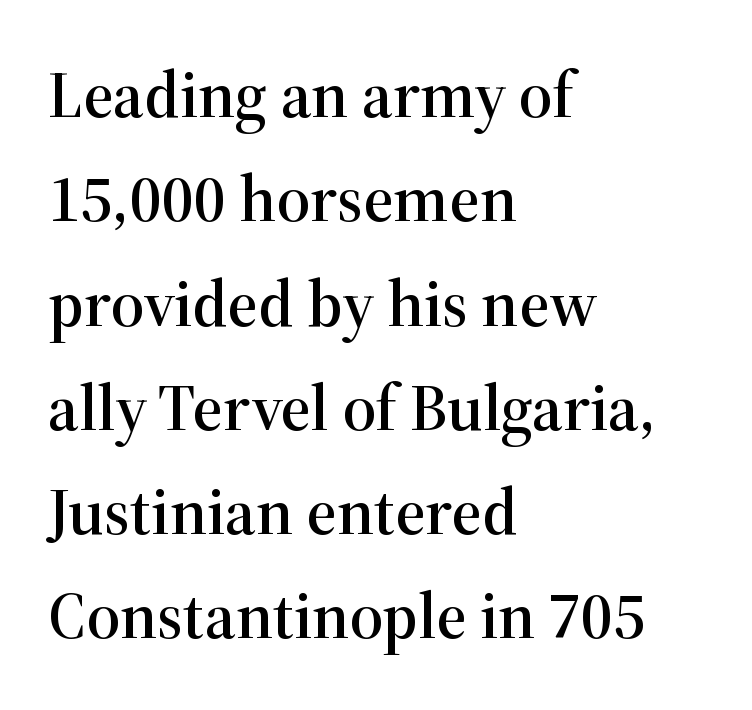
{"serif": "yes", "italic": "no", "width": "normal", "stroke_contrast": "high", "x_height": "medium", "monospaced": "no", "underline": "no", "align": "left", "line_spacing": "normal", "line_spacing_ratio": 1.58, "letter_spacing": "normal", "letter_spacing_em": 0.0, "glyph_px": 66}
